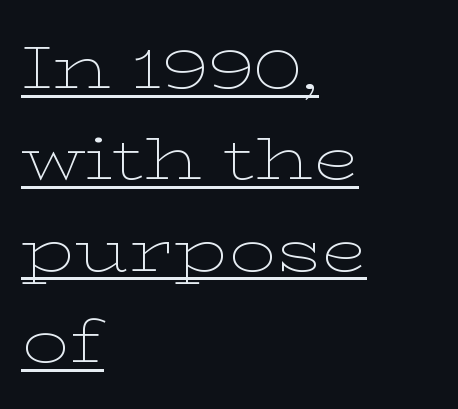
The image shows 59 px thin, wide serif type, upright; set left-aligned, normal line spacing (1.55x), normal letter spacing, underlined; low stroke contrast and a medium x-height.
